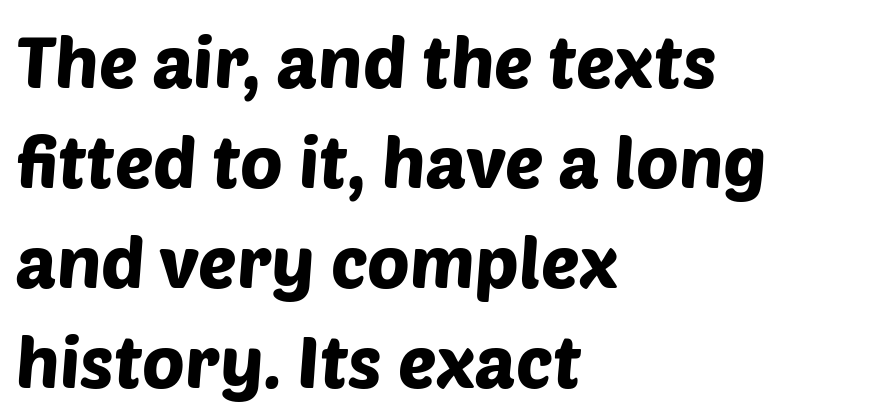
Between one letter and the next there's only the usual sliver of space. The string is rendered with underlining switched off. This sample has the flowing, uneven cadence of proportional lettering. This is sans-serif lettering, the kind often seen on screens and signage. Every row of glyphs begins at an identical x-position on the left.
